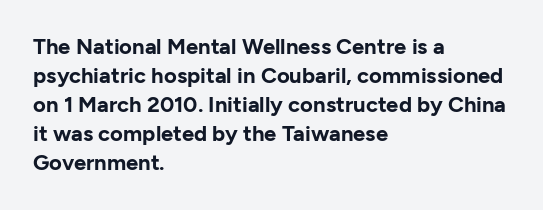
Q: Is the text bold? A: Yes.
Q: Is the text italic (slanted)? A: No, it is upright.
Q: Is the text underlined? A: No.
Q: How is the paragraph aligned? A: Left-aligned.
Q: Is the spacing between letters normal or unusually wide? A: Normal.
Q: Is the spacing between lines tight, normal or loose? A: Normal.
